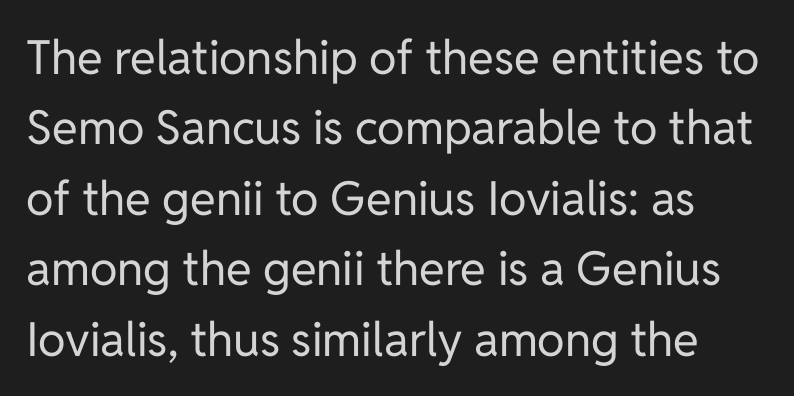
{"serif": "no", "italic": "no", "bold": "no", "weight": "regular", "width": "normal", "stroke_contrast": "low", "x_height": "medium", "monospaced": "no", "underline": "no", "line_spacing": "normal", "line_spacing_ratio": 1.5, "letter_spacing": "normal", "letter_spacing_em": 0.0, "glyph_px": 47}
